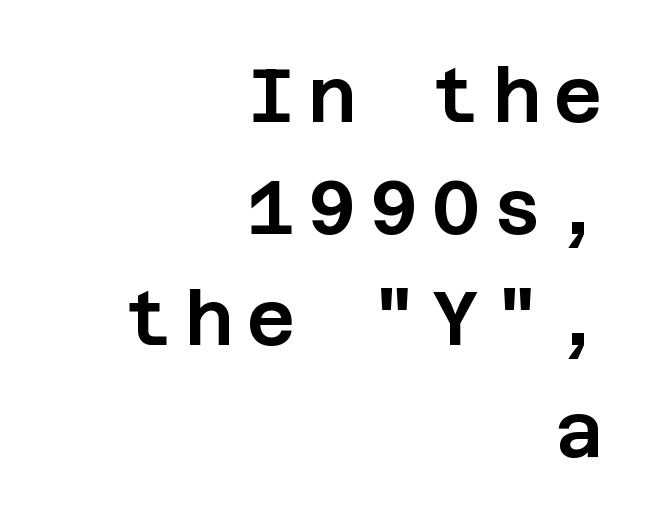
The image shows 75 px sans-serif type, upright; set right-aligned, normal line spacing (1.49x), not underlined; low stroke contrast and a large x-height.
